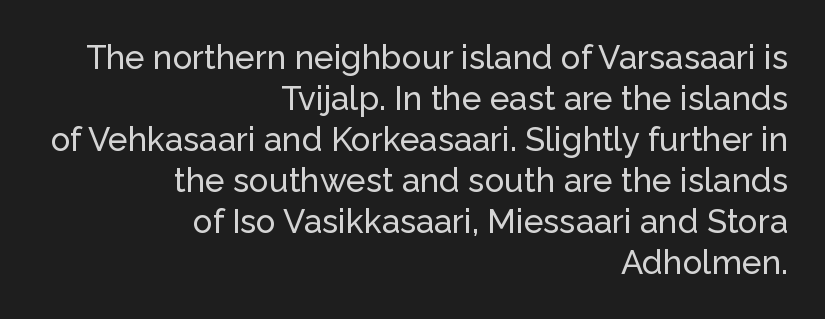
Q: Is the text italic (slanted)? A: No, it is upright.
Q: Is the typeface a serif or a sans-serif typeface? A: Sans-serif.
Q: Is the text underlined? A: No.
Q: How is the paragraph aligned? A: Right-aligned.
Q: Is the spacing between letters normal or unusually wide? A: Normal.
Q: Width (condensed, normal, or wide)? A: Normal.
Q: Stroke contrast? A: Low.
Q: x-height? A: Medium.
Q: Monospaced? A: No.
